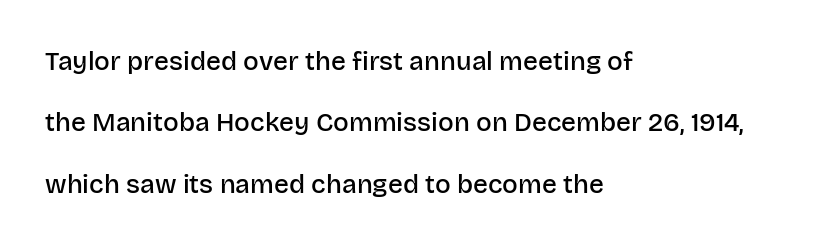
{"italic": "no", "bold": "semi", "underline": "no", "align": "left", "line_spacing": "loose", "line_spacing_ratio": 2.36, "letter_spacing": "normal", "letter_spacing_em": 0.0, "glyph_px": 26}
